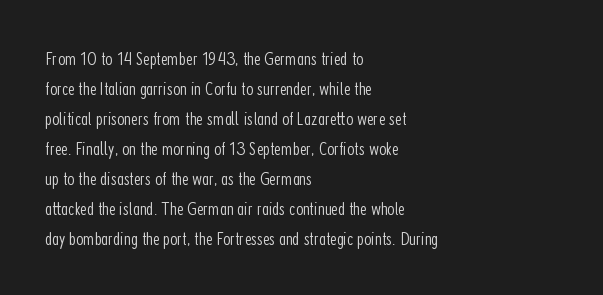
The image shows 20 px text type, upright; set left-aligned, normal line spacing (1.5x), normal letter spacing, not underlined.
